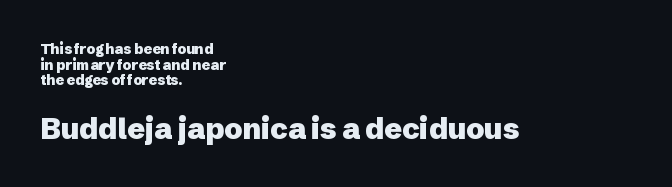
Nope, not italic — everything's standing straight. Think of a printed novel: that variable character pitch is what you see here. Nobody touched the tracking dial on this one. The passage shown stacks its lines with hardly any gap. Typesetter's note — lower block bumped up in size, upper block left smaller.
